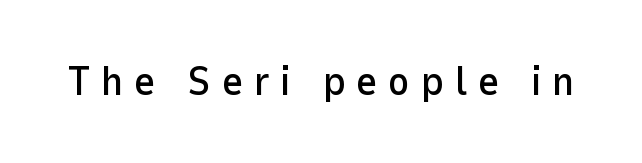
{"serif": "no", "italic": "no", "width": "normal", "stroke_contrast": "low", "x_height": "medium", "monospaced": "no", "underline": "no", "letter_spacing": "wide", "letter_spacing_em": 0.26, "glyph_px": 41}
